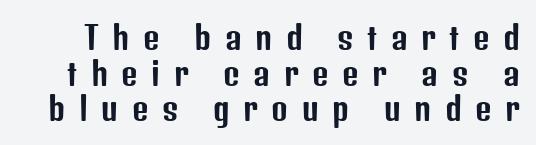
{"serif": "no", "italic": "no", "width": "condensed", "stroke_contrast": "low", "x_height": "medium", "monospaced": "no", "underline": "no", "line_spacing": "tight", "line_spacing_ratio": 1.11, "letter_spacing": "wide", "letter_spacing_em": 0.42, "glyph_px": 32}
